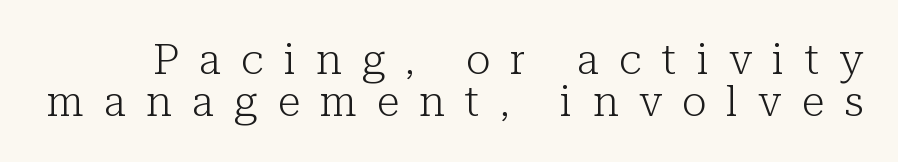
The letters advance in unequal steps, a hallmark of proportional type. Descenders hang freely into open space. The specimen reads as upright at a glance. There is plenty of visible air inserted between adjacent glyphs.
